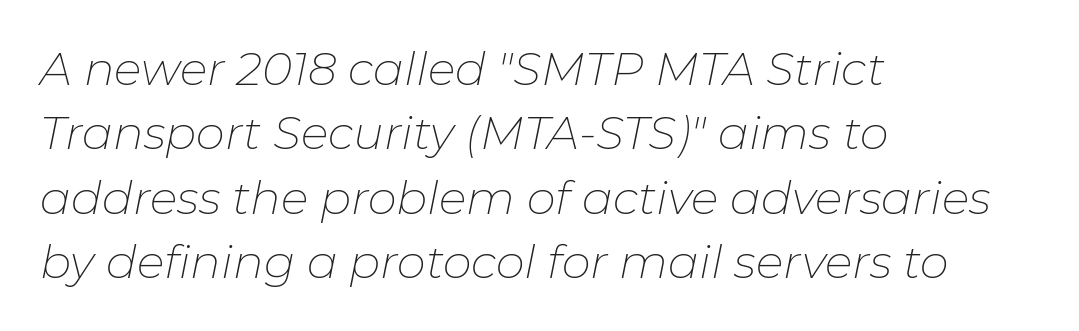
Letters rest on an invisible, unmarked baseline. This rendering uses left alignment, leaving the right contour irregular. In terms of letterspacing, this is plain default setting. Unbolded letterforms with no extra heft. Here the designer chose a conventional face with non-uniform glyph widths. Each new line begins a customary step beneath the previous one.
